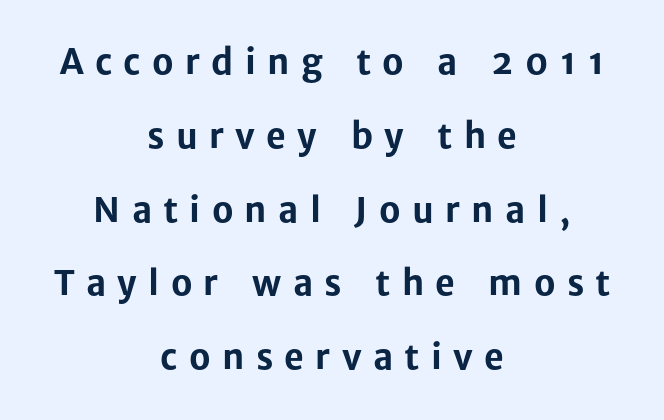
{"serif": "no", "italic": "no", "bold": "yes", "weight": "bold", "width": "normal", "stroke_contrast": "low", "x_height": "medium", "monospaced": "no", "underline": "no", "align": "center", "line_spacing": "loose", "line_spacing_ratio": 2.17, "letter_spacing": "wide", "letter_spacing_em": 0.33, "glyph_px": 34}
